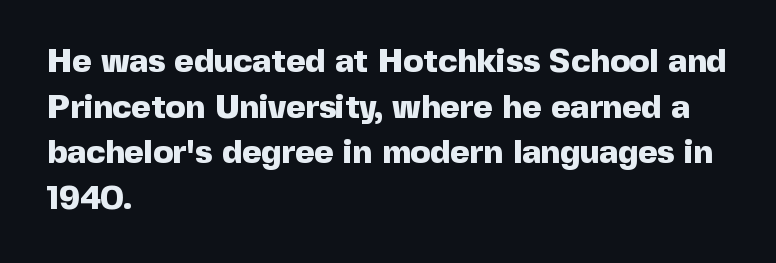
{"serif": "no", "italic": "no", "bold": "yes", "weight": "heavy", "width": "normal", "x_height": "medium", "monospaced": "no", "underline": "no", "align": "left", "line_spacing": "normal", "line_spacing_ratio": 1.38, "letter_spacing": "normal", "letter_spacing_em": 0.0, "glyph_px": 33}
